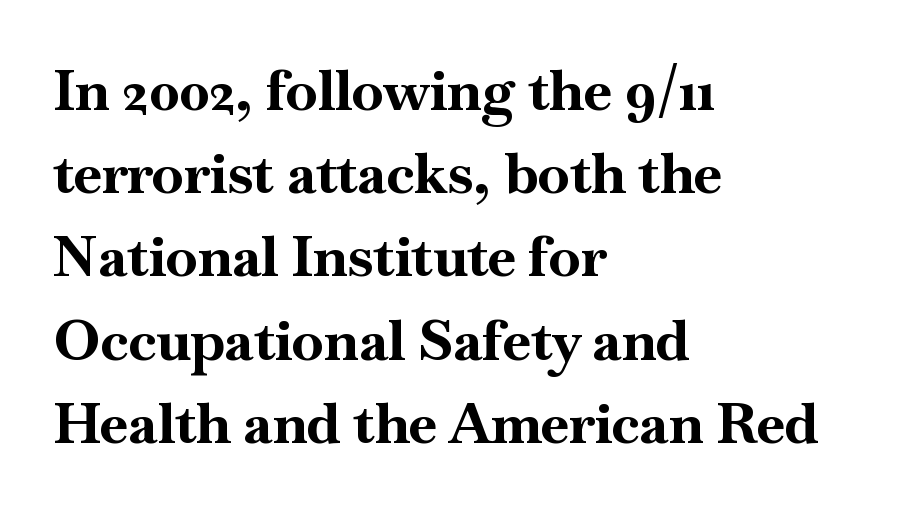
{"serif": "yes", "italic": "no", "bold": "yes", "weight": "bold", "width": "normal", "stroke_contrast": "high", "x_height": "small", "monospaced": "no", "underline": "no", "align": "left", "line_spacing": "normal", "line_spacing_ratio": 1.46, "letter_spacing": "normal", "letter_spacing_em": 0.0, "glyph_px": 57}
